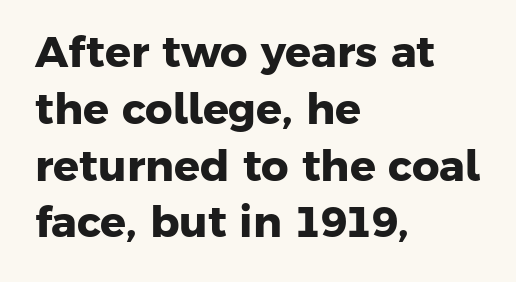
{"serif": "no", "bold": "yes", "weight": "heavy", "width": "normal", "stroke_contrast": "low", "x_height": "medium", "monospaced": "no", "underline": "no", "align": "left", "line_spacing": "normal", "line_spacing_ratio": 1.32, "letter_spacing": "normal", "letter_spacing_em": 0.0, "glyph_px": 43}
